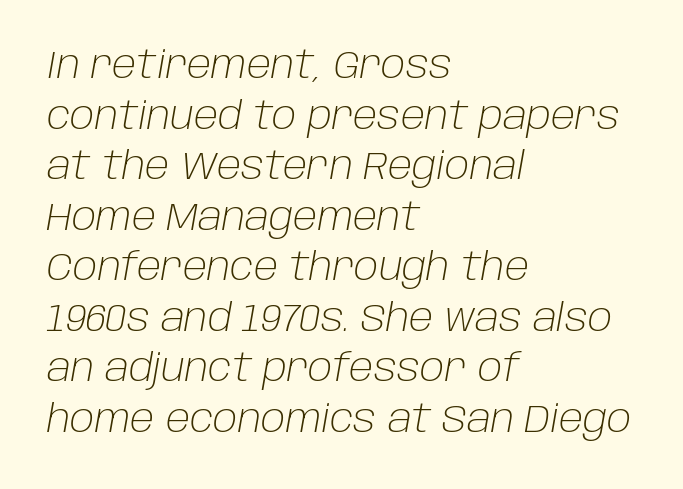
The image shows 38 px light type, italic (leaning right); set left-aligned, normal line spacing (1.33x), normal letter spacing, not underlined; low stroke contrast and a large x-height.
